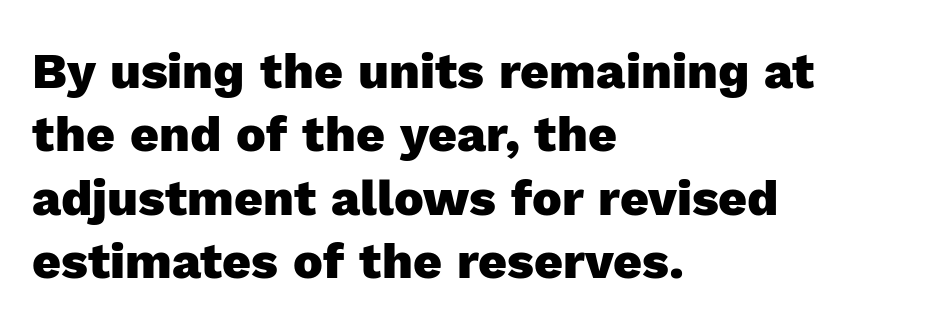
The line texture is even and compact thanks to regular tracking. Horizontal bands of white between lines are of average thickness. What kind of face is this? One without serifs — a sans. Alignment: flush left. The letters stand upright; this is a roman face. This sample has the flowing, uneven cadence of proportional lettering.
